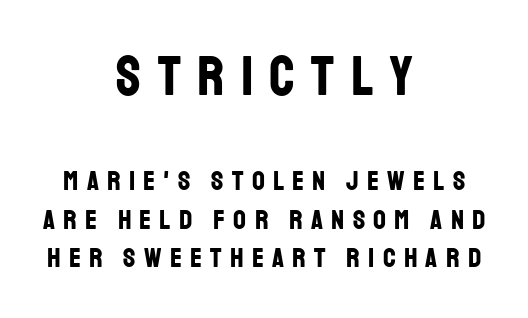
The image shows 56 px bold, condensed sans-serif type, upright; set centered, normal line spacing (1.38x), unusually wide letter spacing (+0.3 em), not underlined; the first (top) block is 2.0x larger; low stroke contrast and a large x-height.
